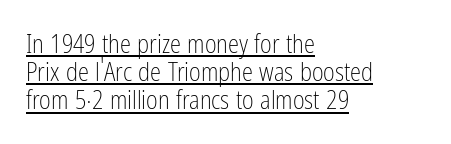
Q: Is the text bold? A: No.
Q: Is the text italic (slanted)? A: No, it is upright.
Q: Is the text underlined? A: Yes.
Q: How is the paragraph aligned? A: Left-aligned.
Q: Is the spacing between letters normal or unusually wide? A: Normal.
Q: Is the spacing between lines tight, normal or loose? A: Tight.
